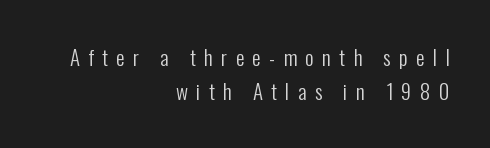
No letter is thick-stroked: the sample isn't bold. In terms of leading, this rendering sits right in the middle. The rag falls on the left side of this text block. A bare baseline throughout the passage. You can tell it's not italic because the verticals are truly vertical. Tracking value appears strongly positive — letters spread wide.
